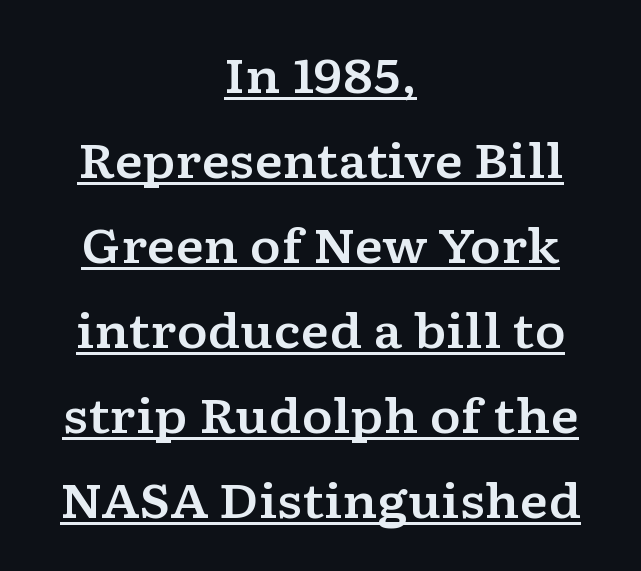
The lettering is marked with a stroke running underneath it. The letters stand straight up with perfectly vertical stems. Check where the strokes stop: tiny serifs finish them off. Spacing between characters is what you'd get straight out of the box. You could not count columns in this text — the font is proportionally spaced.
